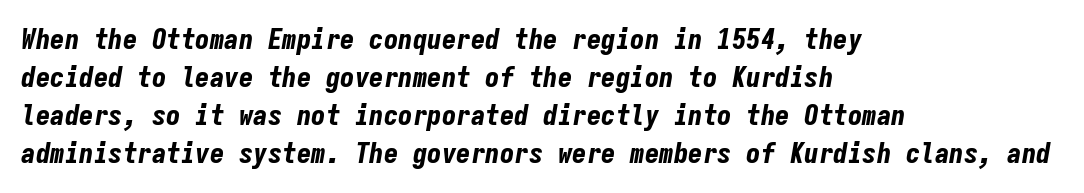
Is there much room between lines? A standard amount, neither cramped nor airy. Check the space under the baseline: it is left empty. The letters march in equal steps, a hallmark of fixed-pitch type. Notice how the stems are inclined rather than vertical — that's the hallmark of italics.
